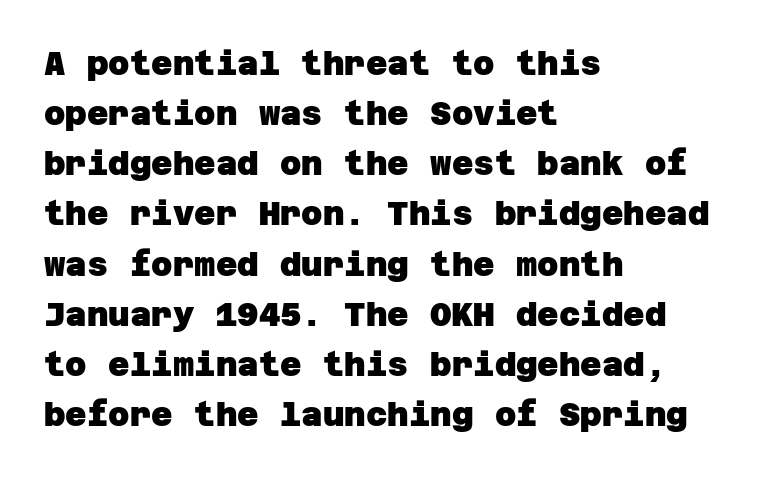
The image shows 33 px heavy sans-serif type; set left-aligned, normal line spacing (1.52x), normal letter spacing, not underlined; low stroke contrast and a large x-height.
